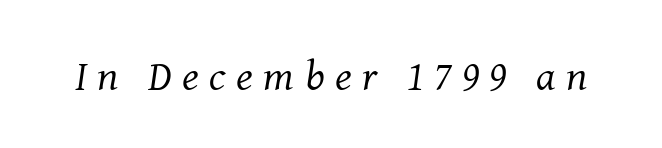
Q: Is the text bold? A: No.
Q: Is the text italic (slanted)? A: Yes, it leans right by about 8 degrees.
Q: Is the typeface a serif or a sans-serif typeface? A: Serif.
Q: Is the text underlined? A: No.
Q: Is the spacing between letters normal or unusually wide? A: Unusually wide.
Q: Width (condensed, normal, or wide)? A: Normal.
Q: Stroke contrast? A: Medium.
Q: x-height? A: Medium.
Q: Monospaced? A: No.
